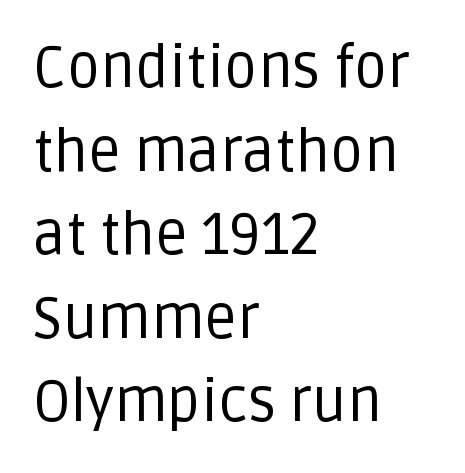
Q: Is the text bold? A: No.
Q: Is the text italic (slanted)? A: No, it is upright.
Q: Is the typeface a serif or a sans-serif typeface? A: Sans-serif.
Q: Is the text underlined? A: No.
Q: How is the paragraph aligned? A: Left-aligned.
Q: Is the spacing between letters normal or unusually wide? A: Normal.
Q: Is the spacing between lines tight, normal or loose? A: Normal.
Q: Width (condensed, normal, or wide)? A: Normal.
Q: Stroke contrast? A: Low.
Q: x-height? A: Large.
Q: Monospaced? A: No.
